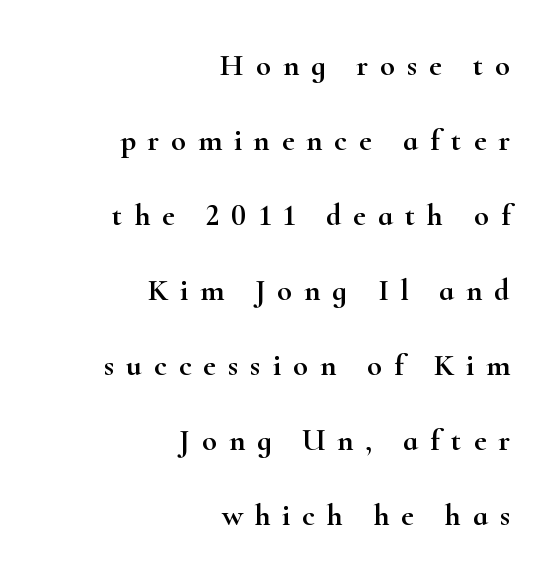
The image shows 31 px wide serif type, upright; set right-aligned, loose line spacing (2.42x), unusually wide letter spacing (+0.38 em), not underlined; high stroke contrast and a small x-height.
